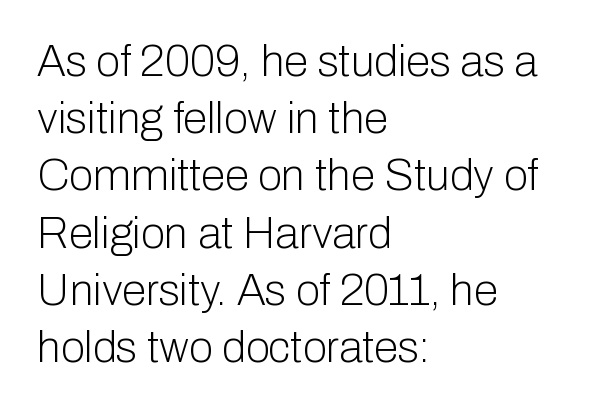
Q: Is the text bold? A: No.
Q: Is the text italic (slanted)? A: No, it is upright.
Q: Is the typeface a serif or a sans-serif typeface? A: Sans-serif.
Q: Is the text underlined? A: No.
Q: How is the paragraph aligned? A: Left-aligned.
Q: Is the spacing between letters normal or unusually wide? A: Normal.
Q: Is the spacing between lines tight, normal or loose? A: Normal.
Q: Width (condensed, normal, or wide)? A: Normal.
Q: Stroke contrast? A: Low.
Q: x-height? A: Medium.
Q: Monospaced? A: No.
